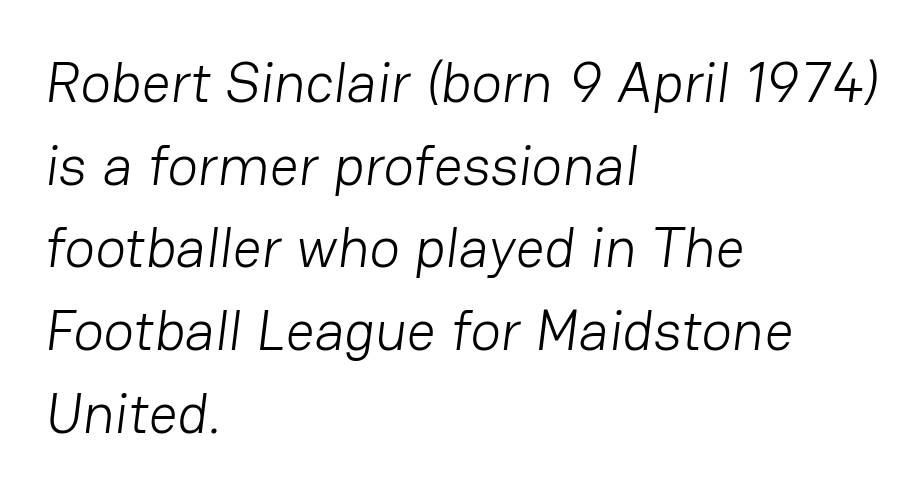
The image shows 57 px light sans-serif type; set left-aligned, normal line spacing (1.45x), normal letter spacing, not underlined; low stroke contrast and a medium x-height.
